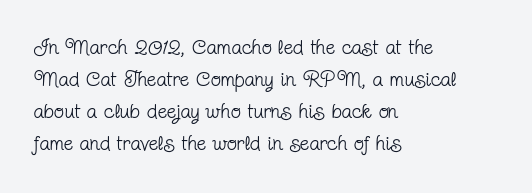
Is the block centered? No — it sits flush against the left margin. Honestly, the row spacing looks completely unremarkable. Check under the words: just untouched page. Ascenders rise straight up at ninety degrees. Nobody touched the tracking dial on this one.
